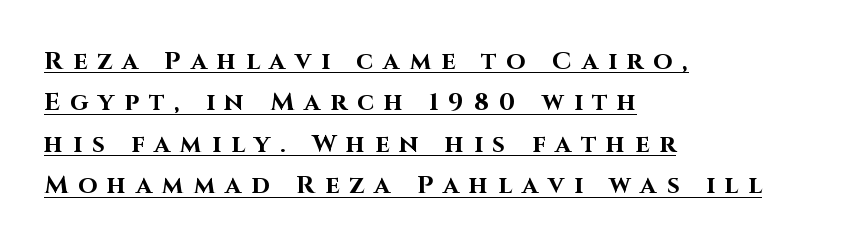
Q: Is the text bold? A: Yes.
Q: Is the text italic (slanted)? A: No, it is upright.
Q: Is the text underlined? A: Yes.
Q: How is the paragraph aligned? A: Left-aligned.
Q: Is the spacing between letters normal or unusually wide? A: Unusually wide.
Q: Is the spacing between lines tight, normal or loose? A: Normal.
